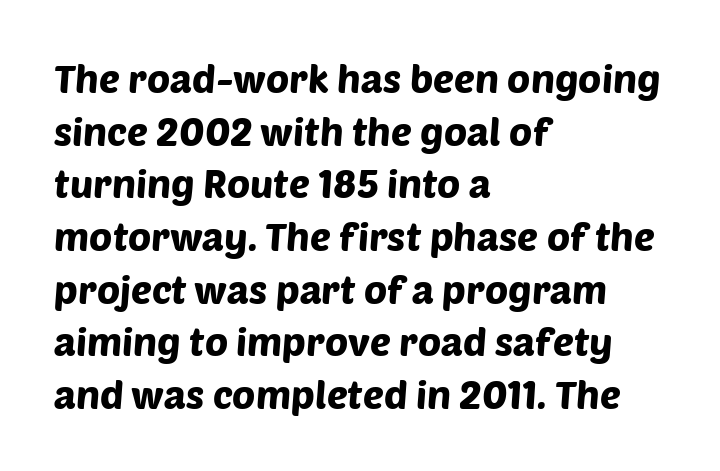
The foot of each line stays bare and open. Are there feet on the stems? There aren't — it's a sans. Varying glyph widths throughout — classic text-font behaviour. The designer left line spacing at the default. Inter-character spacing is left at the font's built-in metrics.
